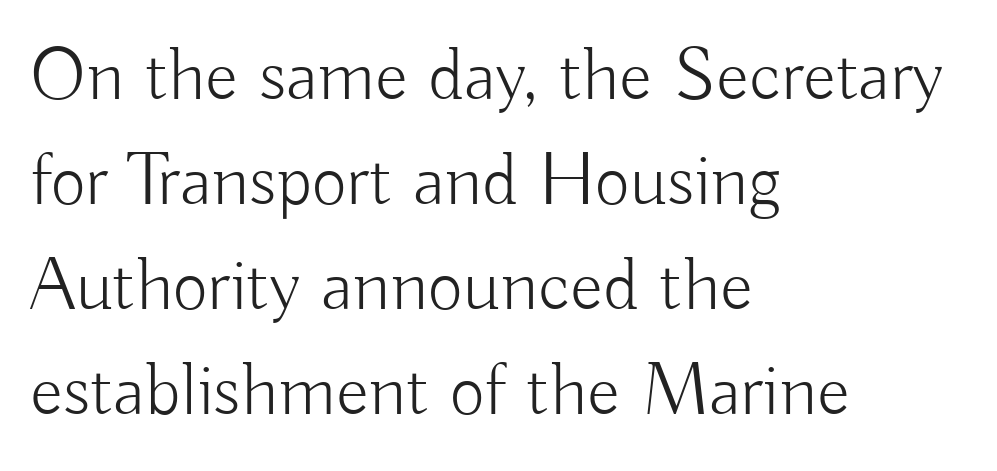
Observe the absence of serifs on each vertical stroke in this sample. The words here are not underlined. This sample is left-justified, so line endings fall wherever the words run out. It's the straight-up-and-down kind of type. Stem width sits at or under what a default text font uses. The horizontal fit of the characters is conventional and even.
